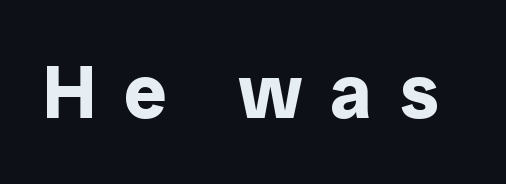
Emphasis by weight is at full strength: bold. In terms of letterspacing, this is a distinctly airy, spread setting. A roman cut, with each character standing at attention. Glance below the letters and you will spot only blank space.
